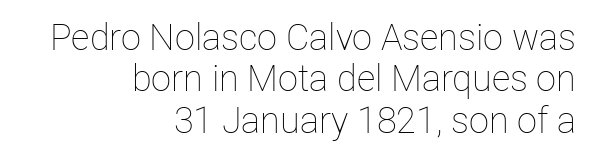
The image shows 36 px thin type, upright; set right-aligned, tight line spacing (1.15x), normal letter spacing, not underlined; low stroke contrast and a medium x-height.
